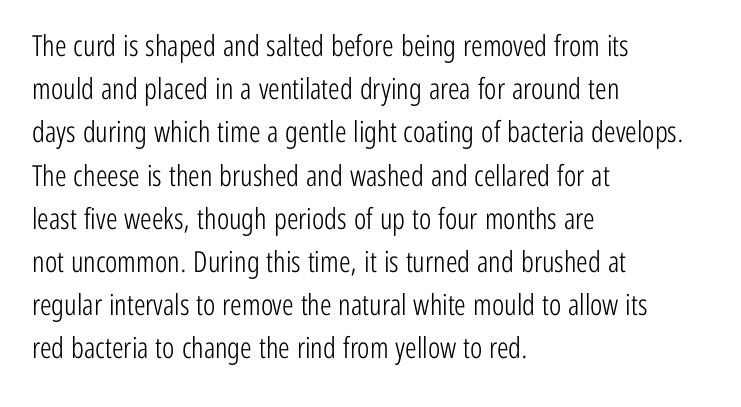
{"serif": "no", "italic": "no", "bold": "no", "weight": "light", "width": "condensed", "stroke_contrast": "low", "x_height": "medium", "monospaced": "no", "underline": "no", "align": "left", "line_spacing": "normal", "line_spacing_ratio": 1.49, "letter_spacing": "normal", "letter_spacing_em": 0.0, "glyph_px": 29}
